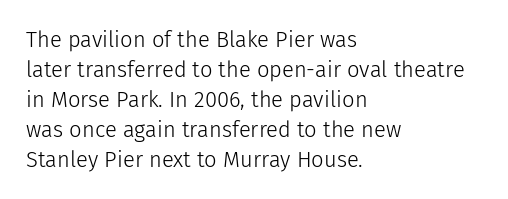
{"italic": "no", "bold": "no", "underline": "no", "align": "left", "line_spacing": "normal", "line_spacing_ratio": 1.36, "letter_spacing": "normal", "letter_spacing_em": 0.0, "glyph_px": 22}
